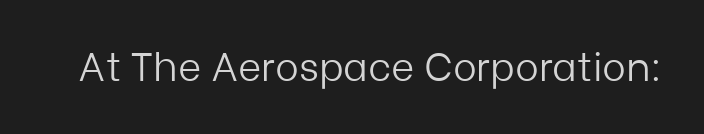
Q: Is the text bold? A: No.
Q: Is the text italic (slanted)? A: No, it is upright.
Q: Is the typeface a serif or a sans-serif typeface? A: Sans-serif.
Q: Is the text underlined? A: No.
Q: Is the spacing between letters normal or unusually wide? A: Normal.
Q: Width (condensed, normal, or wide)? A: Normal.
Q: Stroke contrast? A: Low.
Q: x-height? A: Medium.
Q: Monospaced? A: No.
